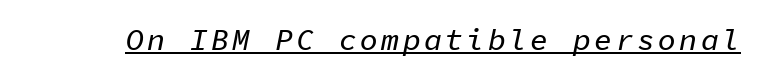
{"italic": "yes", "lean": "right", "slant_degrees": 11, "width": "normal", "stroke_contrast": "low", "x_height": "medium", "monospaced": "yes", "underline": "yes", "glyph_px": 30}
